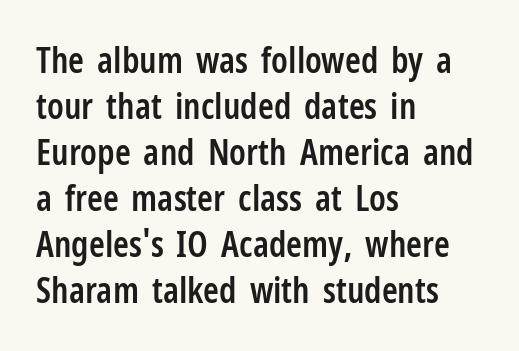
The image shows 36 px semibold, condensed sans-serif type, upright; set left-aligned, normal line spacing (1.28x), normal letter spacing, not underlined; low stroke contrast and a medium x-height.
